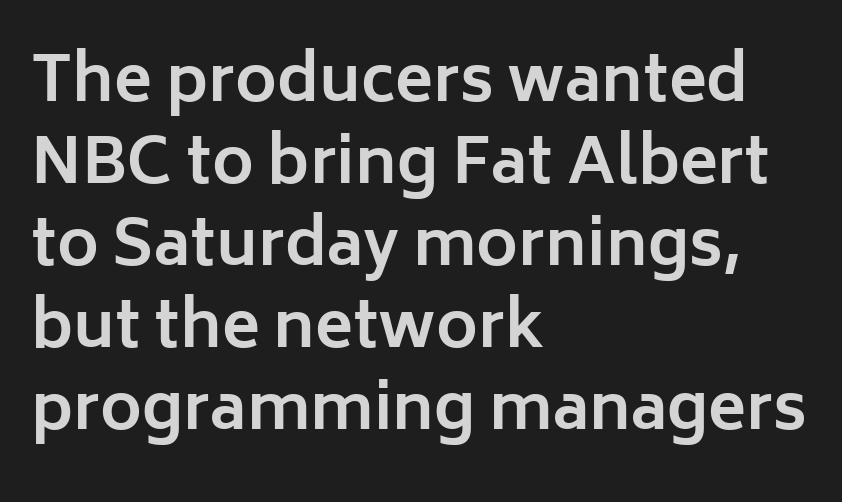
The image shows 63 px bold sans-serif type, upright; set left-aligned, normal line spacing (1.3x), normal letter spacing, not underlined; low stroke contrast and a medium x-height.
